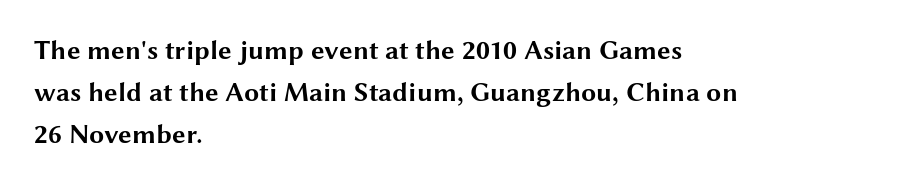
The face used here has the dense, thick strokes of a bold. Students, observe: this is what conventionally led text looks like. Notice how the stems are strictly vertical — no italics here. The setting favours the left margin, as ordinary paragraphs usually do.
